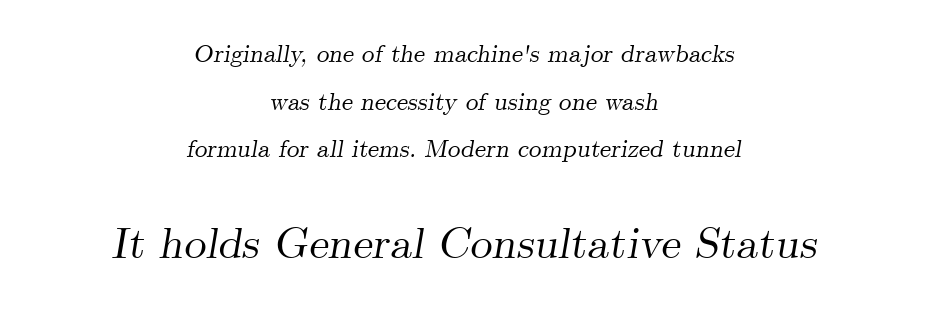
Tracking here is standard; glyphs follow each other at the usual distance. Just letters on the line, the space beneath them empty. These lines were composed using italics. Widely set lines give the paragraph a tall, airy silhouette. Spacing verdict: proportional, widths tailored to each character.
